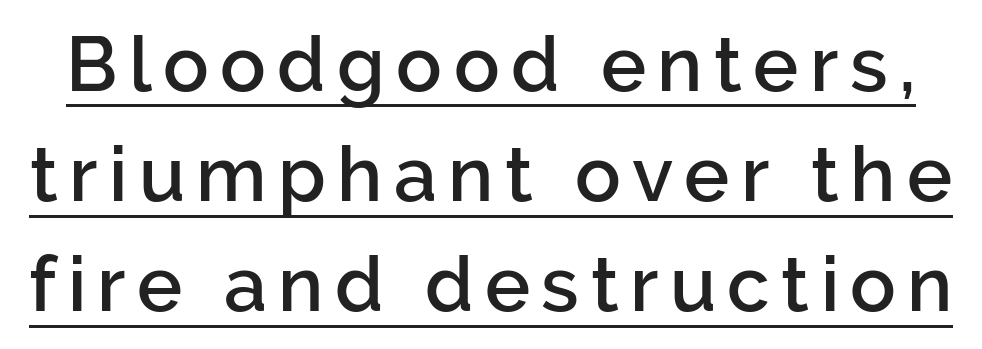
The image shows 76 px semibold sans-serif type, upright; set normal line spacing (1.45x), underlined; low stroke contrast and a medium x-height.
